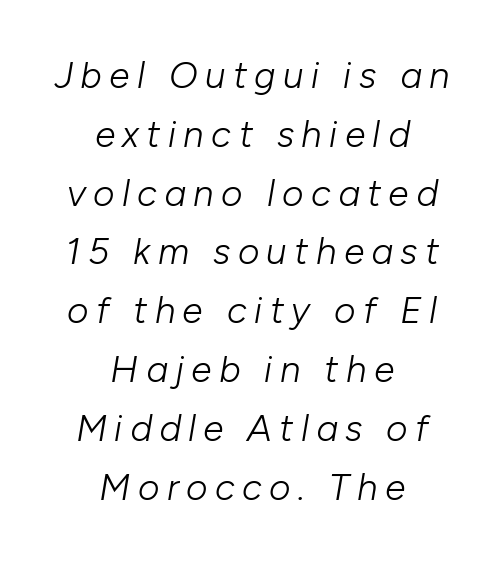
Check the space under the baseline: it is left empty. A student would call this center alignment; a typographer would say set centered. A quiet, ordinary-to-light weight characterises the typeface. Varying glyph widths throughout — classic text-font behaviour.
